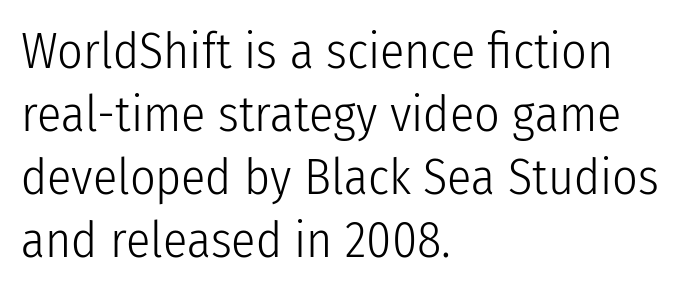
{"serif": "no", "italic": "no", "bold": "no", "weight": "light", "width": "condensed", "stroke_contrast": "low", "x_height": "medium", "monospaced": "no", "underline": "no", "align": "left", "line_spacing": "normal", "line_spacing_ratio": 1.26, "letter_spacing": "normal", "letter_spacing_em": 0.0, "glyph_px": 50}
